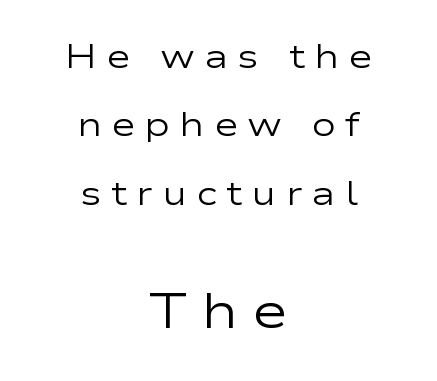
{"serif": "no", "italic": "no", "bold": "no", "weight": "regular", "width": "wide", "stroke_contrast": "low", "x_height": "medium", "monospaced": "no", "underline": "no", "align": "center", "line_spacing": "loose", "line_spacing_ratio": 2.07, "letter_spacing": "wide", "letter_spacing_em": 0.28, "larger_block": "second", "size_ratio": 1.48, "glyph_px": 49}
